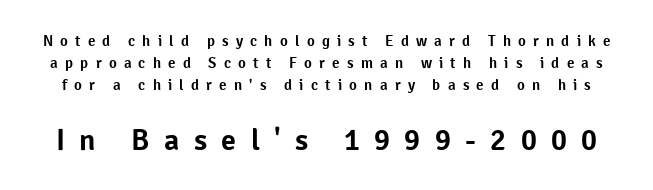
Glance below the letters and you will spot only blank space. Small over large — that's the arrangement of the two blocks here. The letters stand straight up with perfectly vertical stems. This sample has the flowing, uneven cadence of proportional lettering. This block has exactly the height ordinary leading produces.
